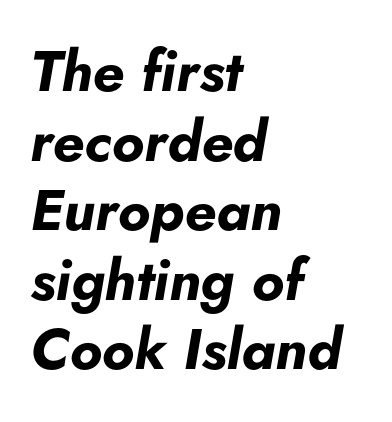
Slant detected: the letters are inclined. The specimen omits any rule beneath the text block's lines. A classic flush-left, rag-right setting is used for this passage. The gaps between neighbouring characters are ordinary and unremarkable. What weight is shown? A full bold with thick strokes.
